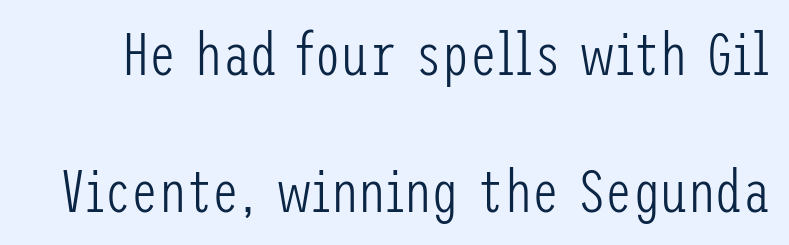
The image shows 61 px light, condensed sans-serif type, upright; set loose line spacing (2.24x), normal letter spacing, not underlined; low stroke contrast and a medium x-height.
